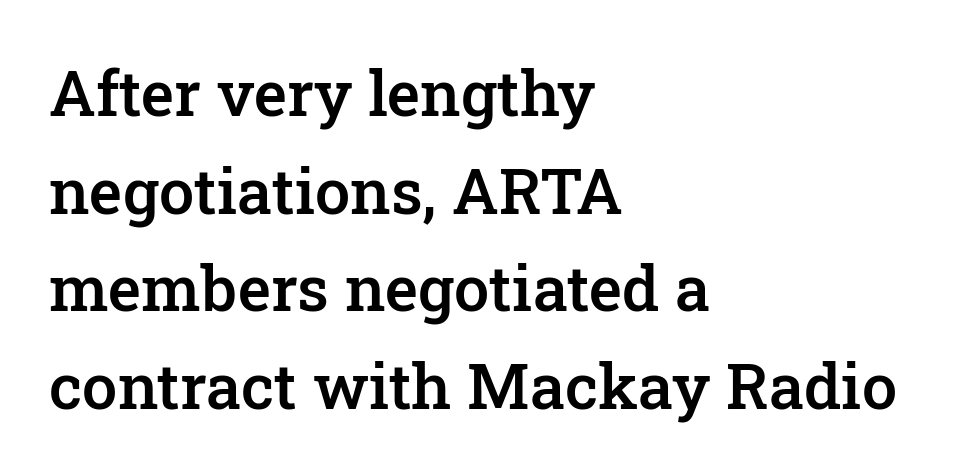
{"serif": "yes", "italic": "no", "bold": "semi", "weight": "semibold", "width": "normal", "stroke_contrast": "low", "x_height": "medium", "monospaced": "no", "underline": "no", "align": "left", "line_spacing": "normal", "line_spacing_ratio": 1.55, "letter_spacing": "normal", "letter_spacing_em": 0.0, "glyph_px": 63}
